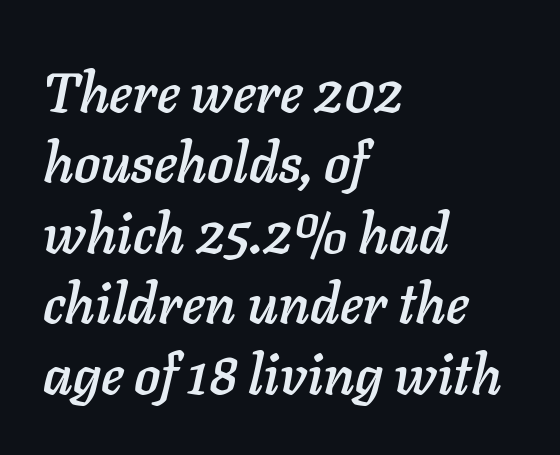
Students, observe: this is what conventionally led text looks like. Compared with a centered layout, this one pins lines to the left instead. Every character sits at an angle, as italics do. Standard letterfit; no display-style spreading of the glyphs.
